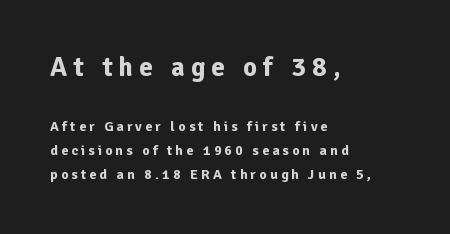
The area under the type is left untouched. Between one letter and the next there's a generous, obvious gap. Successive baselines arrive at the customary interval. In CSS terms this would be text-align: left. Compare the two chunks: the upper has the greater cap height. Plenty of ink on the page — the face is bold.
